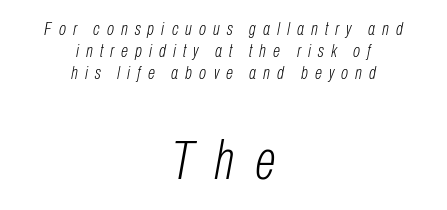
{"italic": "yes", "lean": "right", "slant_degrees": 10, "bold": "no", "weight": "light", "width": "condensed", "stroke_contrast": "low", "x_height": "medium", "monospaced": "no", "underline": "no", "align": "center", "line_spacing_ratio": 1.17, "letter_spacing": "wide", "letter_spacing_em": 0.37, "larger_block": "second", "size_ratio": 2.95, "glyph_px": 56}
